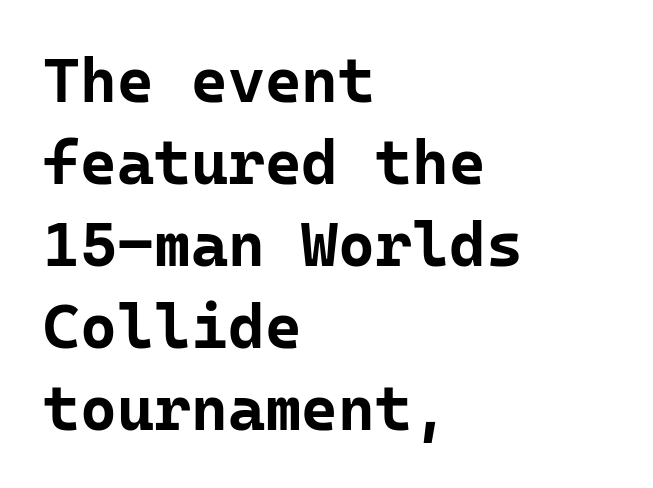
The image shows 63 px bold sans-serif type, upright, monospaced; set left-aligned, normal line spacing (1.3x), normal letter spacing, not underlined; low stroke contrast and a medium x-height.
